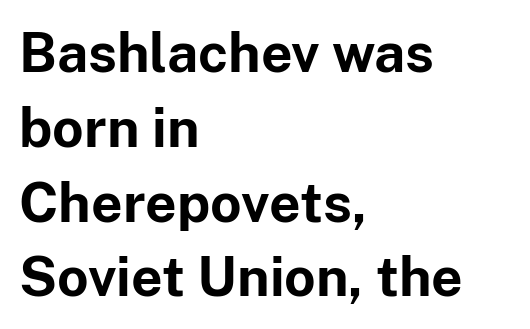
The image shows 55 px bold sans-serif type, upright; set left-aligned, normal line spacing (1.36x), normal letter spacing, not underlined; low stroke contrast and a medium x-height.
